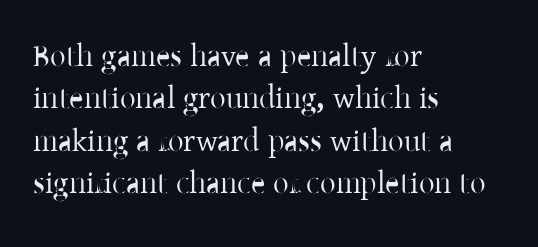
{"serif": "yes", "italic": "no", "width": "normal", "stroke_contrast": "low", "x_height": "medium", "monospaced": "no", "underline": "no", "align": "left", "line_spacing": "normal", "line_spacing_ratio": 1.37, "letter_spacing": "normal", "letter_spacing_em": 0.0, "glyph_px": 31}
